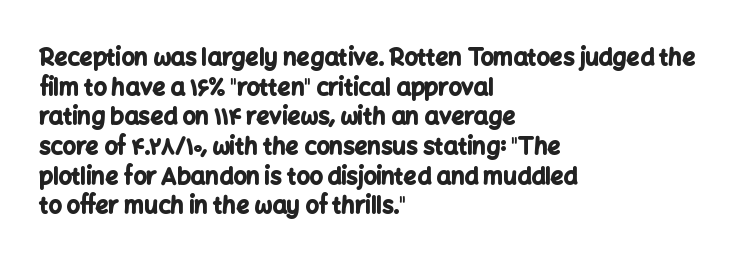
{"italic": "no", "bold": "yes", "underline": "no", "align": "left", "line_spacing": "normal", "line_spacing_ratio": 1.29, "letter_spacing": "normal", "letter_spacing_em": 0.0, "glyph_px": 23}
